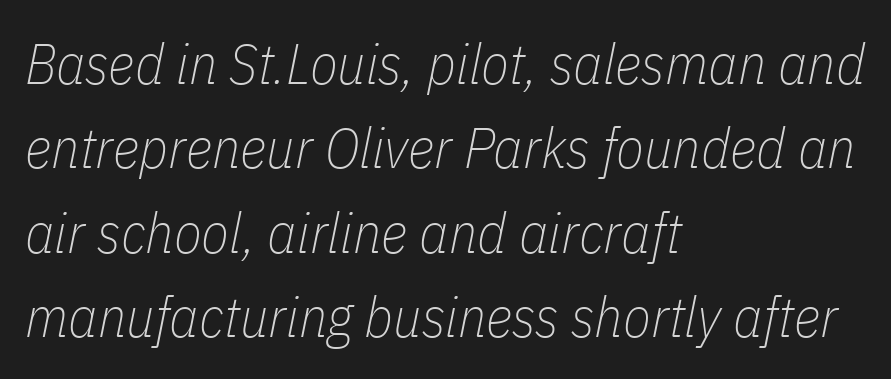
{"italic": "yes", "lean": "right", "slant_degrees": 11, "bold": "no", "weight": "thin", "width": "condensed", "stroke_contrast": "low", "x_height": "medium", "monospaced": "no", "underline": "no", "align": "left", "line_spacing": "normal", "line_spacing_ratio": 1.48, "letter_spacing": "normal", "letter_spacing_em": 0.0, "glyph_px": 57}
